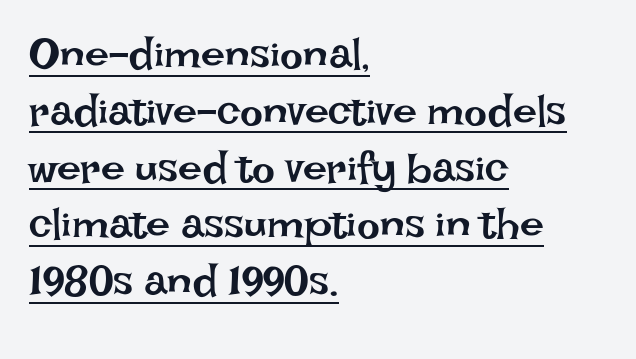
The image shows 43 px regular-weight type, upright; set left-aligned, normal line spacing (1.32x), normal letter spacing, underlined; low stroke contrast and a large x-height.
